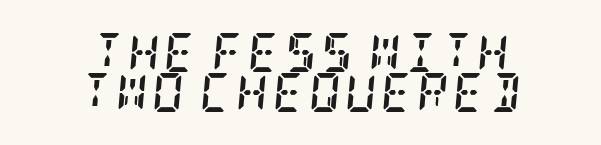
Beneath every word, the page is bare. The paragraph shown floats in the horizontal middle. Yep, that's italic — everything's leaning. The letters carry serifs — small finishing strokes at the ends of their stems. Its strokes are broad and dark, the hallmark of bold type.
